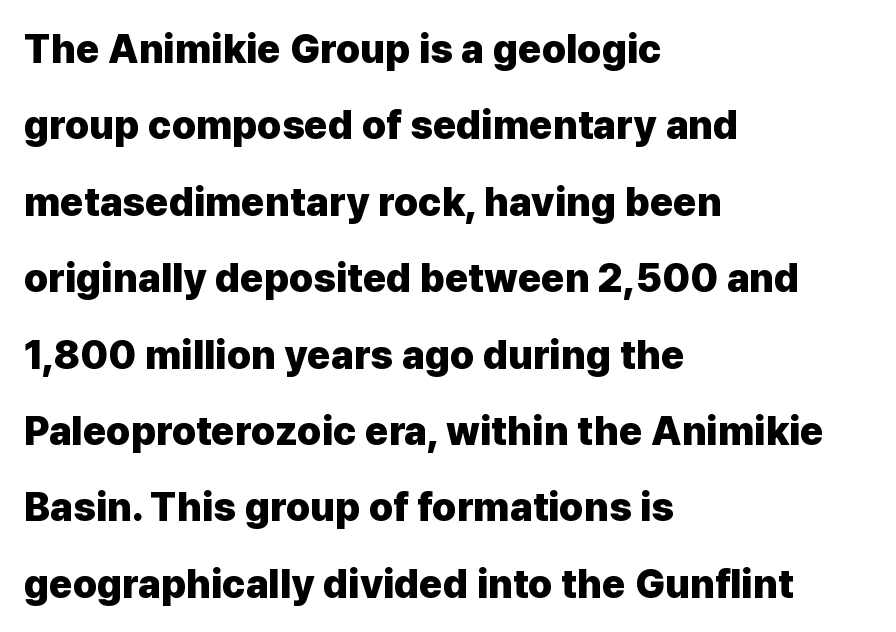
{"serif": "no", "italic": "no", "bold": "yes", "weight": "heavy", "width": "normal", "stroke_contrast": "low", "x_height": "medium", "monospaced": "no", "underline": "no", "align": "left", "line_spacing": "loose", "line_spacing_ratio": 1.91, "letter_spacing": "normal", "letter_spacing_em": 0.0, "glyph_px": 40}
